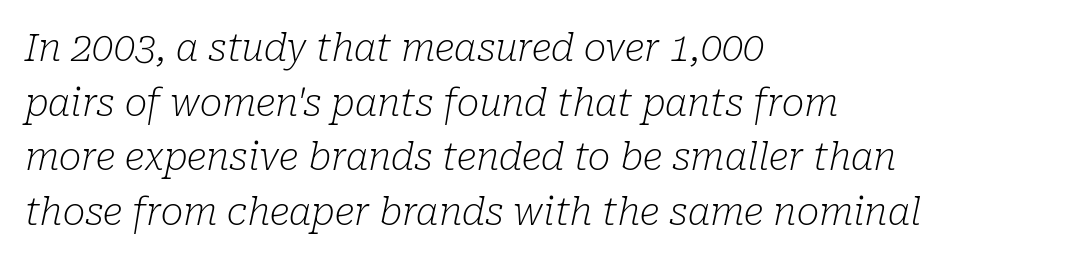
Q: Is the text bold? A: No.
Q: Is the text italic (slanted)? A: Yes, it leans right by about 10 degrees.
Q: Is the typeface a serif or a sans-serif typeface? A: Serif.
Q: Is the text underlined? A: No.
Q: How is the paragraph aligned? A: Left-aligned.
Q: Is the spacing between letters normal or unusually wide? A: Normal.
Q: Is the spacing between lines tight, normal or loose? A: Normal.
Q: Width (condensed, normal, or wide)? A: Normal.
Q: Stroke contrast? A: Low.
Q: x-height? A: Medium.
Q: Monospaced? A: No.
